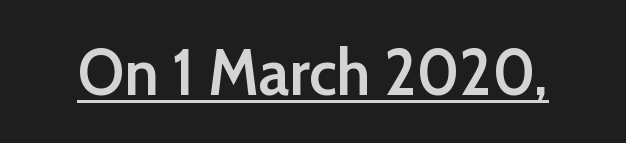
The image shows 66 px semibold sans-serif type, upright; set normal letter spacing, underlined; low stroke contrast and a medium x-height.
